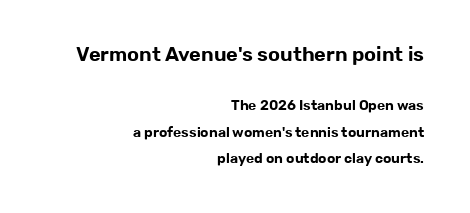
{"italic": "no", "underline": "no", "align": "right", "line_spacing_ratio": 1.87, "letter_spacing": "normal", "letter_spacing_em": 0.0, "larger_block": "first", "size_ratio": 1.43, "glyph_px": 20}
